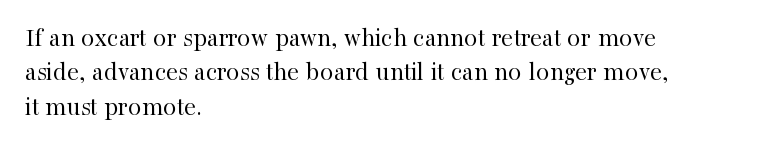
Q: Is the text bold? A: No.
Q: Is the text italic (slanted)? A: No, it is upright.
Q: Is the text underlined? A: No.
Q: How is the paragraph aligned? A: Left-aligned.
Q: Is the spacing between letters normal or unusually wide? A: Normal.
Q: Is the spacing between lines tight, normal or loose? A: Normal.
